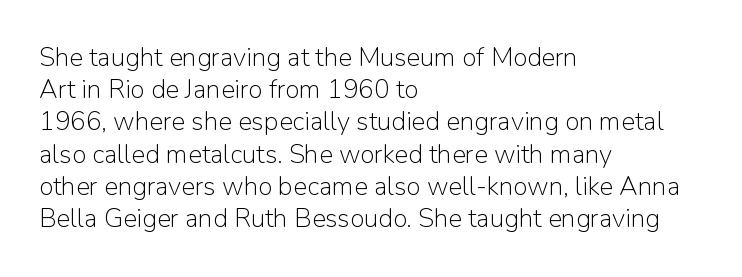
Q: Is the text bold? A: No.
Q: Is the text italic (slanted)? A: No, it is upright.
Q: Is the text underlined? A: No.
Q: How is the paragraph aligned? A: Left-aligned.
Q: Is the spacing between letters normal or unusually wide? A: Normal.
